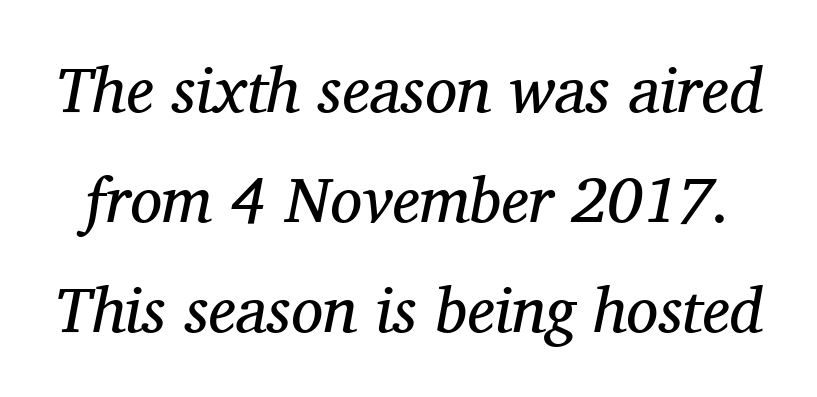
Q: Is the text bold? A: No.
Q: Is the text italic (slanted)? A: Yes, it leans right by about 11 degrees.
Q: Is the typeface a serif or a sans-serif typeface? A: Serif.
Q: Is the text underlined? A: No.
Q: Is the spacing between letters normal or unusually wide? A: Normal.
Q: Width (condensed, normal, or wide)? A: Normal.
Q: Stroke contrast? A: Medium.
Q: x-height? A: Medium.
Q: Monospaced? A: No.
